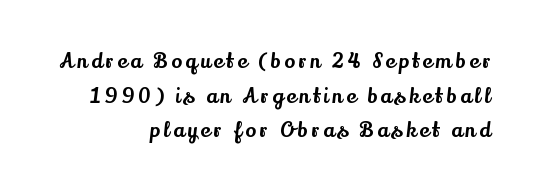
Horizontally, the lines are justified to the trailing edge only. Underlining? Definitely not there.
